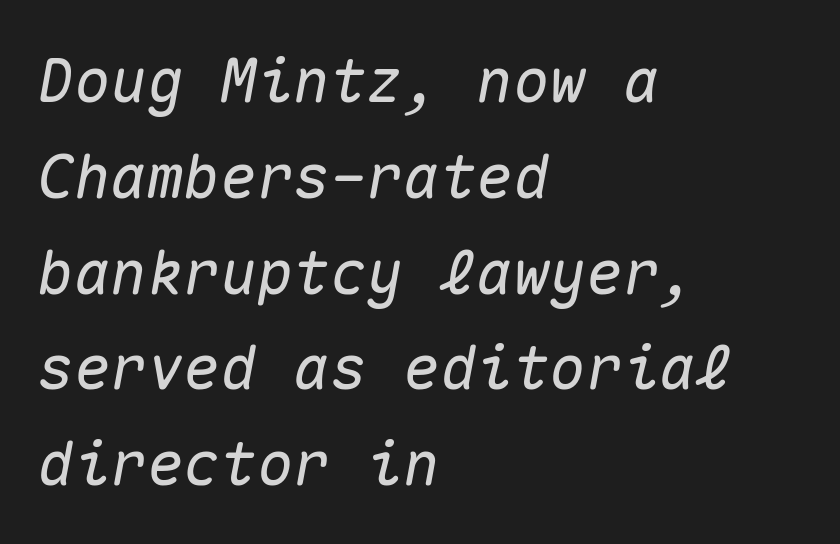
{"italic": "yes", "lean": "right", "slant_degrees": 10, "width": "normal", "stroke_contrast": "medium", "x_height": "medium", "monospaced": "yes", "underline": "no", "align": "left", "line_spacing": "normal", "line_spacing_ratio": 1.57, "letter_spacing": "normal", "letter_spacing_em": 0.0, "glyph_px": 61}
